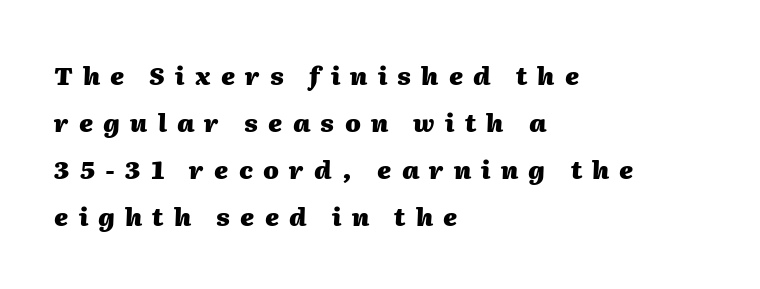
{"italic": "yes", "lean": "right", "slant_degrees": 2, "bold": "yes", "underline": "no", "align": "left", "line_spacing_ratio": 1.88, "letter_spacing": "wide", "letter_spacing_em": 0.41, "glyph_px": 25}
